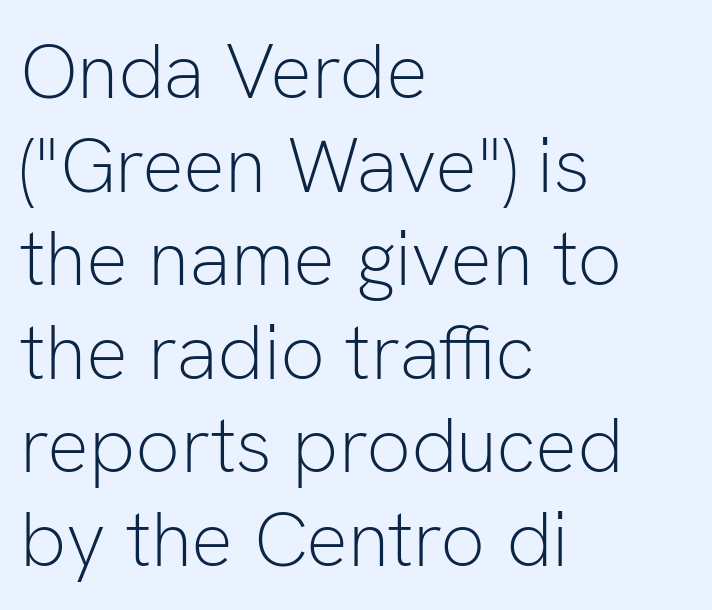
Q: Is the text bold? A: No.
Q: Is the text italic (slanted)? A: No, it is upright.
Q: Is the typeface a serif or a sans-serif typeface? A: Sans-serif.
Q: Is the text underlined? A: No.
Q: How is the paragraph aligned? A: Left-aligned.
Q: Is the spacing between letters normal or unusually wide? A: Normal.
Q: Width (condensed, normal, or wide)? A: Normal.
Q: Stroke contrast? A: Low.
Q: x-height? A: Medium.
Q: Monospaced? A: No.
